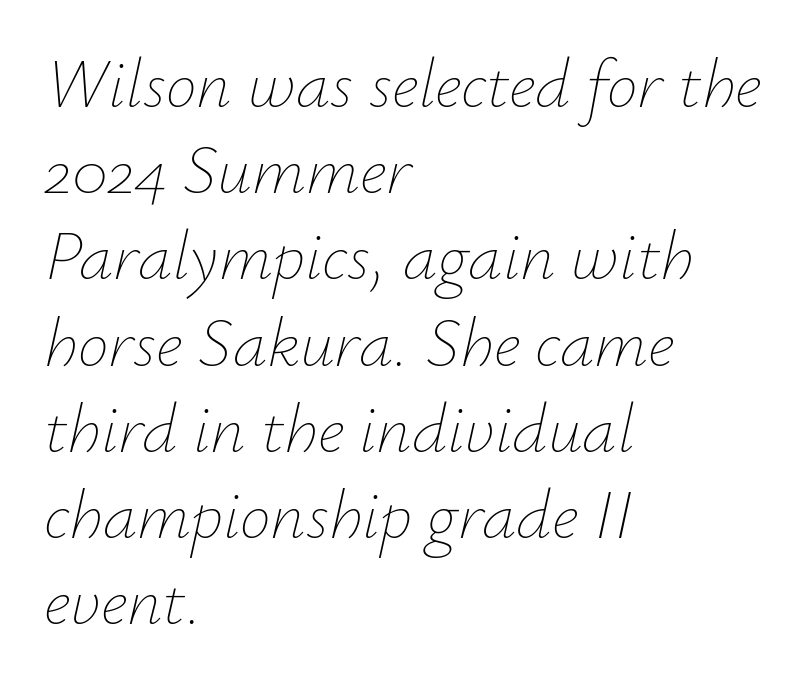
{"italic": "yes", "lean": "right", "slant_degrees": 12, "bold": "no", "weight": "thin", "width": "normal", "stroke_contrast": "low", "x_height": "small", "monospaced": "no", "underline": "no", "align": "left", "line_spacing": "normal", "line_spacing_ratio": 1.25, "letter_spacing": "normal", "letter_spacing_em": 0.0, "glyph_px": 69}
